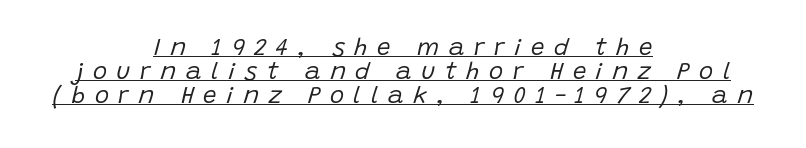
The image shows 24 px text type, italic (leaning right); set centered, tight line spacing (1.01x), unusually wide letter spacing (+0.4 em), underlined.
